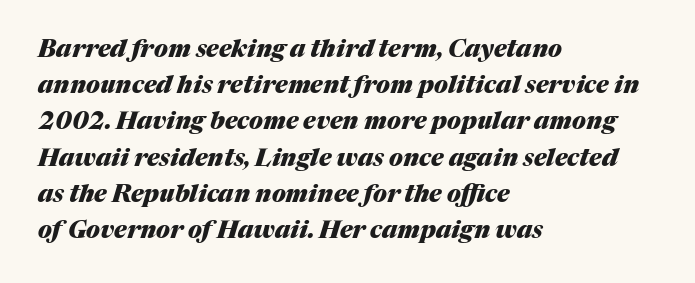
{"italic": "yes", "lean": "right", "slant_degrees": 17, "bold": "yes", "underline": "no", "align": "left", "line_spacing": "normal", "line_spacing_ratio": 1.51, "letter_spacing": "normal", "letter_spacing_em": 0.0, "glyph_px": 24}
